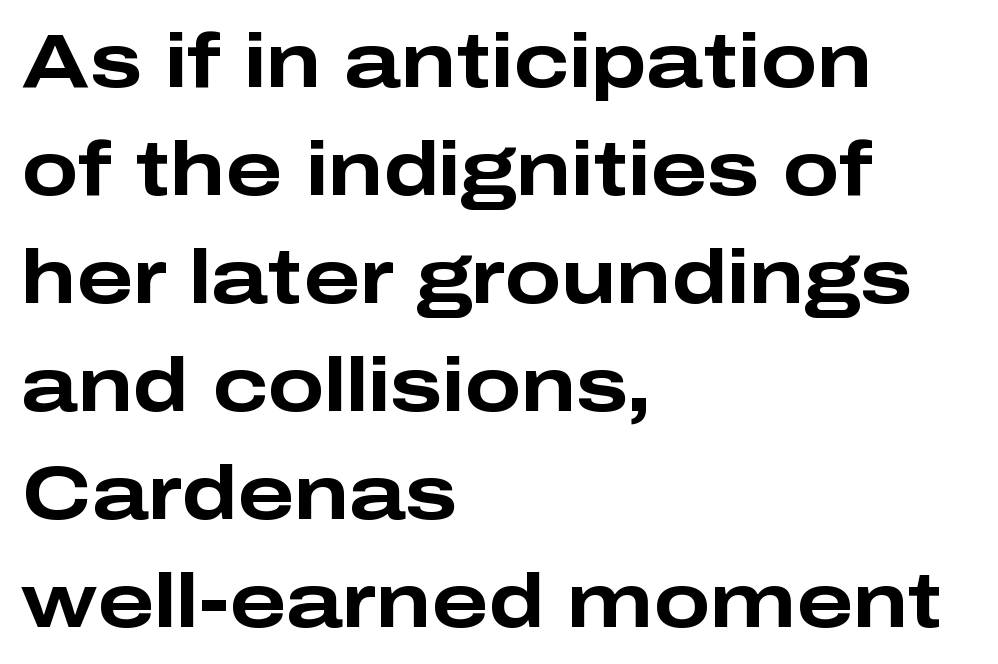
Q: Is the text bold? A: Yes.
Q: Is the text italic (slanted)? A: No, it is upright.
Q: Is the typeface a serif or a sans-serif typeface? A: Sans-serif.
Q: Is the text underlined? A: No.
Q: How is the paragraph aligned? A: Left-aligned.
Q: Is the spacing between letters normal or unusually wide? A: Normal.
Q: Is the spacing between lines tight, normal or loose? A: Normal.
Q: Width (condensed, normal, or wide)? A: Wide.
Q: Stroke contrast? A: Low.
Q: x-height? A: Medium.
Q: Monospaced? A: No.
